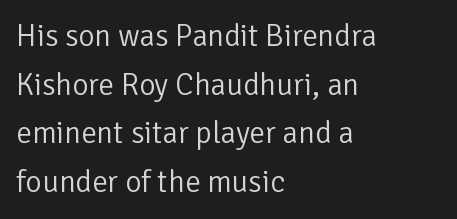
This rendering leaves character spacing at its baseline value. Is the type heavy? It reads as light-to-regular instead. A normal amount of white space separates one row of letters from the next. The letters advance in unequal steps, a hallmark of proportional type. The rendering shows plain stroke endings on the letterforms — a sans-serif design. Characters remain perfectly vertical along every line.
